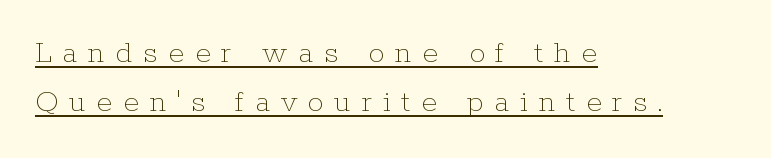
Q: Is the text bold? A: No.
Q: Is the text italic (slanted)? A: No, it is upright.
Q: Is the text underlined? A: Yes.
Q: How is the paragraph aligned? A: Left-aligned.
Q: Is the spacing between letters normal or unusually wide? A: Unusually wide.
Q: Is the spacing between lines tight, normal or loose? A: Normal.
Q: Width (condensed, normal, or wide)? A: Normal.
Q: Stroke contrast? A: Low.
Q: x-height? A: Medium.
Q: Monospaced? A: No.
